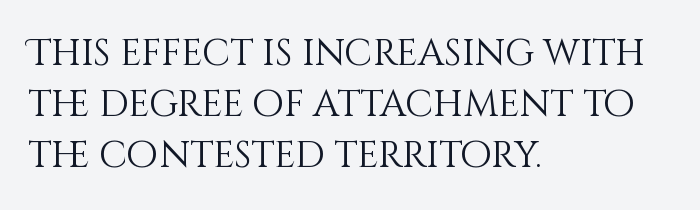
Quick note: interline space is typical. Every stem runs plumb, perpendicular to the baseline. Look at the tracking — it's just the regular setting, nothing added. Here the designer chose a conventional face with non-uniform glyph widths. Which margin do the lines hug? The left one — the right edge is uneven. Decoration check: the copy has no underline.
